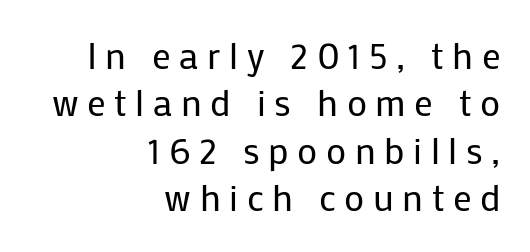
{"serif": "no", "italic": "no", "bold": "no", "weight": "regular", "width": "normal", "stroke_contrast": "low", "x_height": "medium", "monospaced": "no", "underline": "no", "align": "right", "line_spacing": "normal", "line_spacing_ratio": 1.28, "letter_spacing": "wide", "letter_spacing_em": 0.23, "glyph_px": 37}
